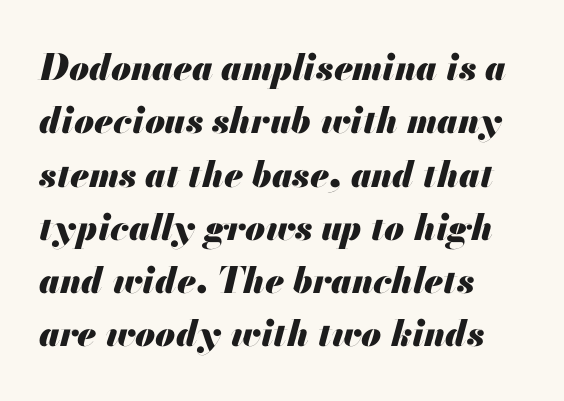
The rendering anchors every line to the left-hand side. Designer's note — italics engaged. Emphasis by weight is at full strength: bold. What's the leading like? Ordinary, nothing unusual. Underlining? Definitely not there.
